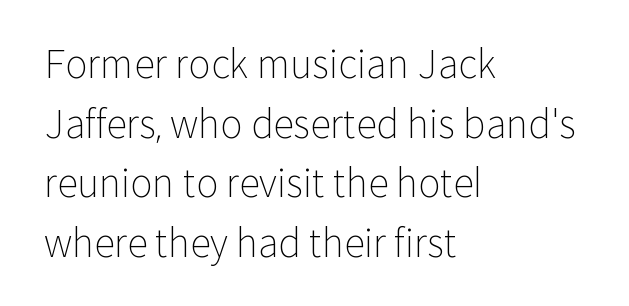
Q: Is the text bold? A: No.
Q: Is the text italic (slanted)? A: No, it is upright.
Q: Is the typeface a serif or a sans-serif typeface? A: Sans-serif.
Q: Is the text underlined? A: No.
Q: How is the paragraph aligned? A: Left-aligned.
Q: Is the spacing between letters normal or unusually wide? A: Normal.
Q: Is the spacing between lines tight, normal or loose? A: Normal.
Q: Width (condensed, normal, or wide)? A: Normal.
Q: Stroke contrast? A: Low.
Q: x-height? A: Medium.
Q: Monospaced? A: No.
